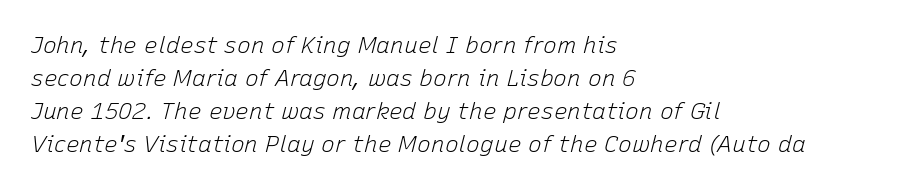
The image shows 23 px text type, italic (leaning right); set left-aligned, normal line spacing (1.43x), normal letter spacing, not underlined.
